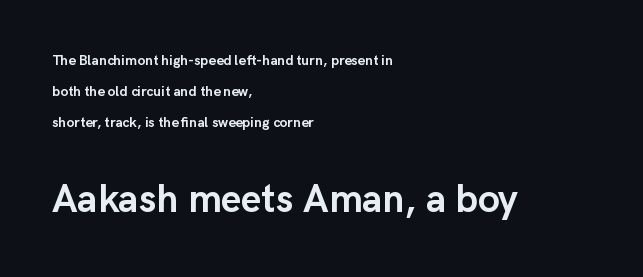
{"serif": "no", "italic": "no", "bold": "yes", "weight": "semibold", "width": "normal", "stroke_contrast": "low", "x_height": "medium", "monospaced": "no", "underline": "no", "align": "left", "line_spacing": "loose", "line_spacing_ratio": 2.22, "letter_spacing": "normal", "letter_spacing_em": 0.0, "larger_block": "second", "size_ratio": 2.79, "glyph_px": 39}
